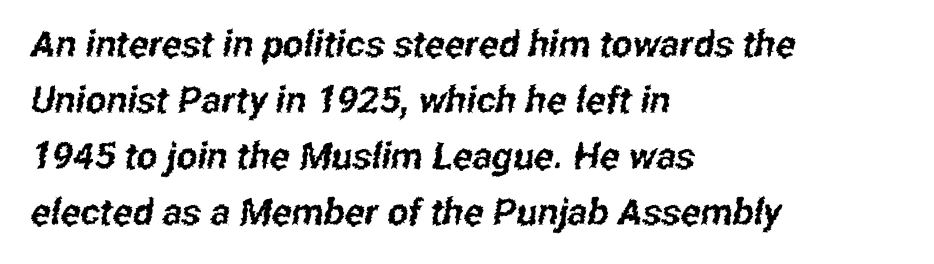
The image shows 37 px condensed sans-serif type; set left-aligned, normal line spacing (1.51x), normal letter spacing, not underlined; low stroke contrast and a medium x-height.
